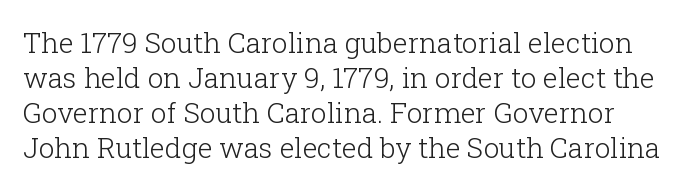
The image shows 28 px light serif type, upright; set normal line spacing (1.25x), normal letter spacing, not underlined; low stroke contrast and a medium x-height.
